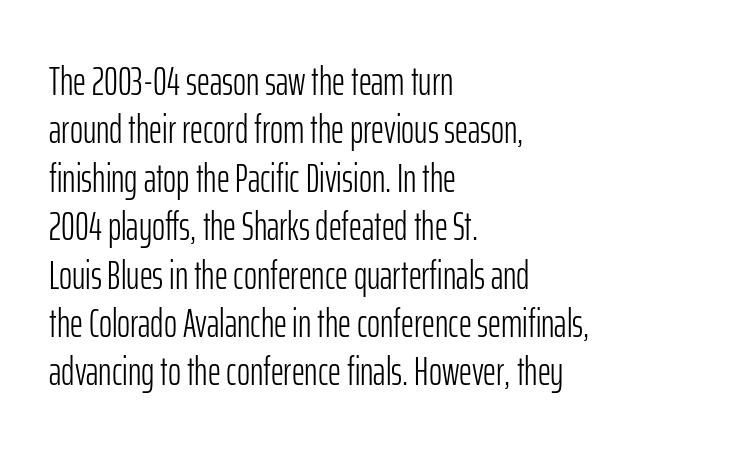
The font sits on the lighter half of the weight spectrum, regular included. This sample uses plain, unmodified letter spacing. These lines are rendered in a variable-pitch font. This rendering features lettering with no underline.
